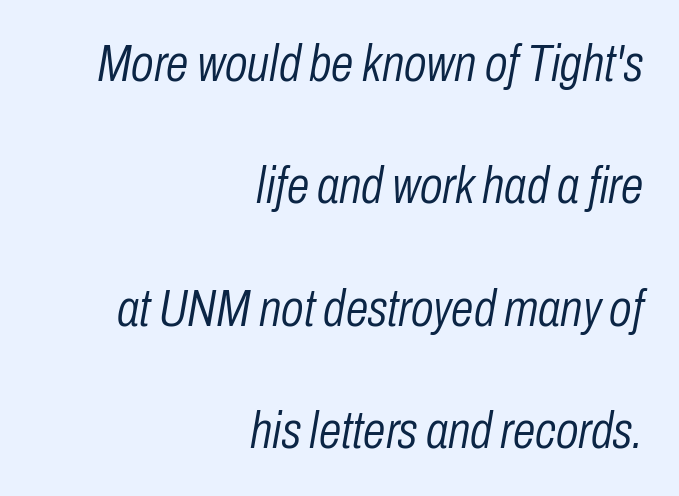
{"italic": "yes", "lean": "right", "slant_degrees": 10, "bold": "no", "weight": "light", "width": "condensed", "stroke_contrast": "low", "x_height": "medium", "monospaced": "no", "underline": "no", "align": "right", "line_spacing": "loose", "line_spacing_ratio": 2.4, "letter_spacing": "normal", "letter_spacing_em": 0.0, "glyph_px": 51}
